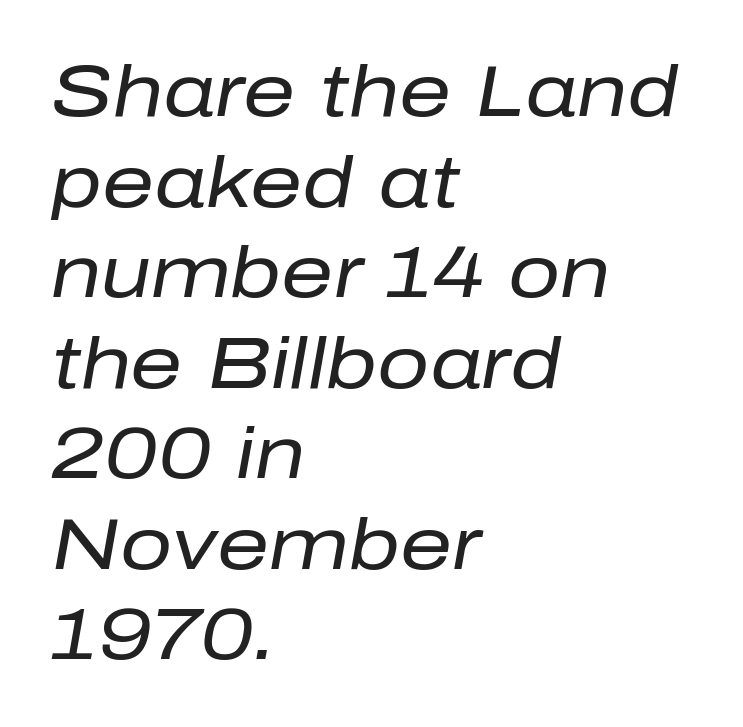
{"italic": "yes", "lean": "right", "slant_degrees": 10, "bold": "no", "weight": "regular", "width": "normal", "stroke_contrast": "low", "x_height": "medium", "monospaced": "no", "underline": "no", "align": "left", "line_spacing_ratio": 1.24, "letter_spacing": "normal", "letter_spacing_em": 0.0, "glyph_px": 73}
